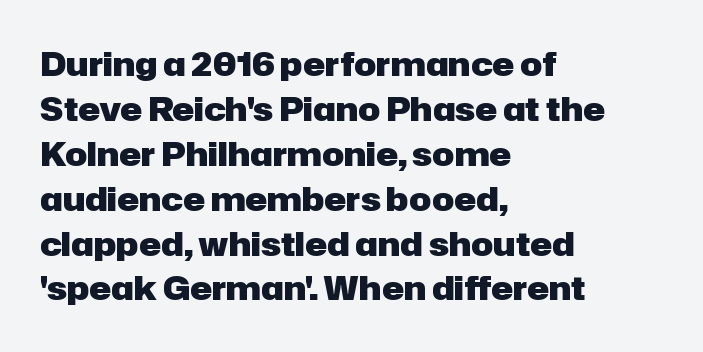
{"serif": "no", "italic": "no", "bold": "yes", "weight": "heavy", "width": "normal", "stroke_contrast": "low", "x_height": "medium", "monospaced": "no", "underline": "no", "align": "left", "line_spacing": "normal", "line_spacing_ratio": 1.36, "letter_spacing": "normal", "letter_spacing_em": 0.0, "glyph_px": 33}
